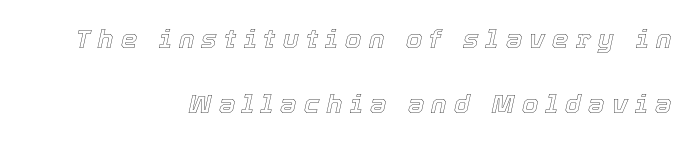
The letterforms stand isolated, each surrounded by extra space. Leading is clearly above the norm, producing a sparse column. The strip under each line holds only bare page. Alignment: flush right. A typesetter would mark this as italic.
